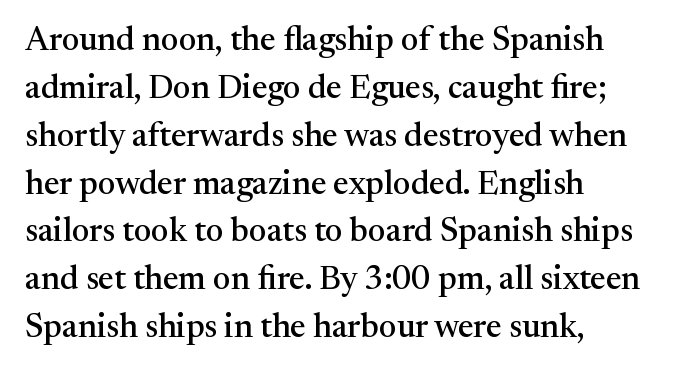
Honestly, the row spacing looks completely unremarkable. Observe the serifs anchoring each vertical stroke in this sample. Posture: vertical. The type is set solid horizontally, with unmodified tracking.
